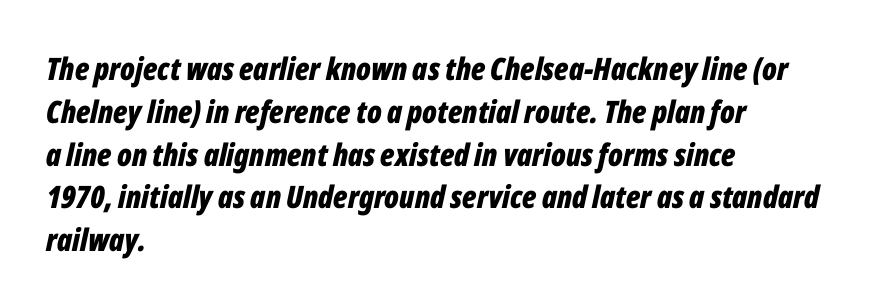
The image shows 31 px bold, condensed type, italic (leaning right); set left-aligned, normal line spacing (1.38x), normal letter spacing, not underlined; low stroke contrast and a medium x-height.
